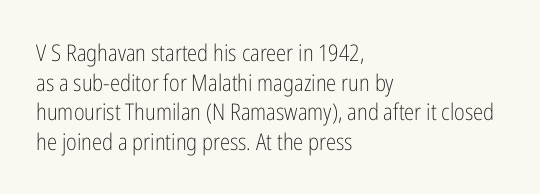
The image shows 23 px text type, upright; set left-aligned, normal line spacing (1.29x), normal letter spacing, not underlined.
